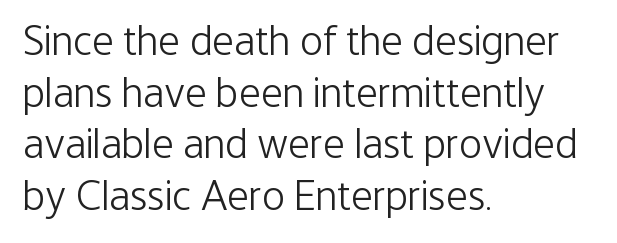
Q: Is the text bold? A: No.
Q: Is the text italic (slanted)? A: No, it is upright.
Q: Is the typeface a serif or a sans-serif typeface? A: Sans-serif.
Q: Is the text underlined? A: No.
Q: How is the paragraph aligned? A: Left-aligned.
Q: Is the spacing between letters normal or unusually wide? A: Normal.
Q: Width (condensed, normal, or wide)? A: Condensed.
Q: Stroke contrast? A: Low.
Q: x-height? A: Medium.
Q: Monospaced? A: No.
